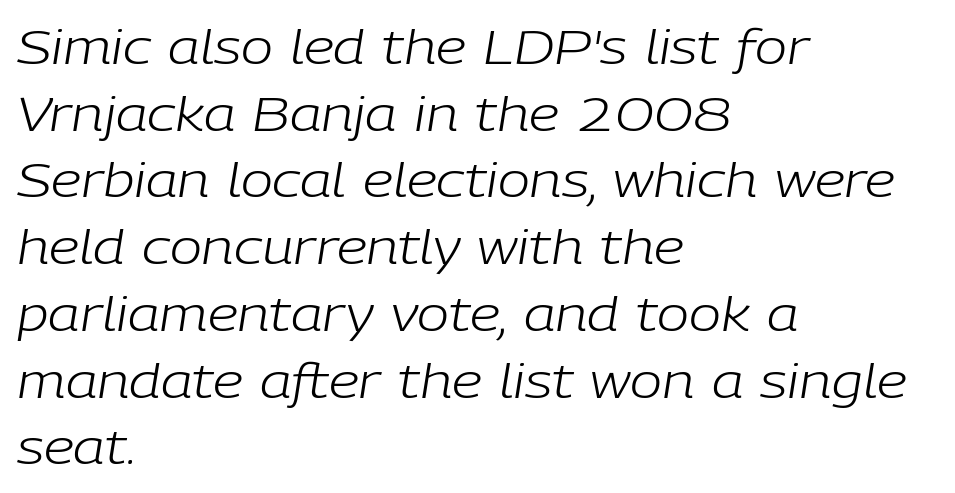
Q: Is the text bold? A: No.
Q: Is the text italic (slanted)? A: Yes, it leans right by about 9 degrees.
Q: Is the text underlined? A: No.
Q: How is the paragraph aligned? A: Left-aligned.
Q: Is the spacing between letters normal or unusually wide? A: Normal.
Q: Is the spacing between lines tight, normal or loose? A: Normal.
Q: Width (condensed, normal, or wide)? A: Normal.
Q: Stroke contrast? A: Low.
Q: x-height? A: Medium.
Q: Monospaced? A: No.
